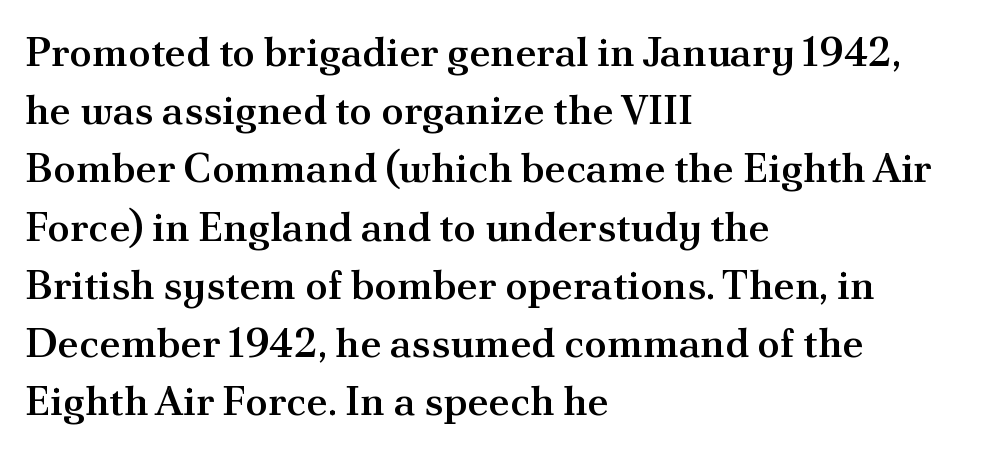
Moderately thickened strokes mark this as semibold type. These lines are rendered in a variable-pitch font. Characters remain perfectly vertical along every line. In terms of letterspacing, this is plain default setting.
